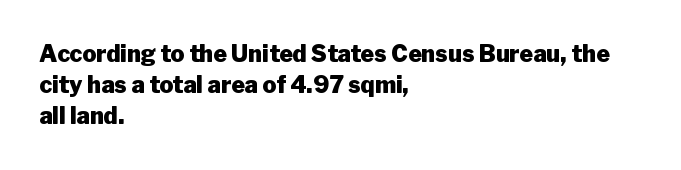
{"italic": "no", "bold": "yes", "underline": "no", "align": "left", "line_spacing": "normal", "line_spacing_ratio": 1.35, "letter_spacing": "normal", "letter_spacing_em": 0.0, "glyph_px": 23}
